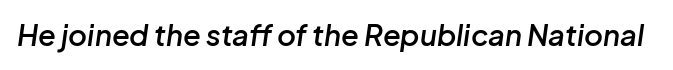
The image shows 29 px semibold type, italic (leaning right); set normal letter spacing, not underlined; low stroke contrast and a medium x-height.
